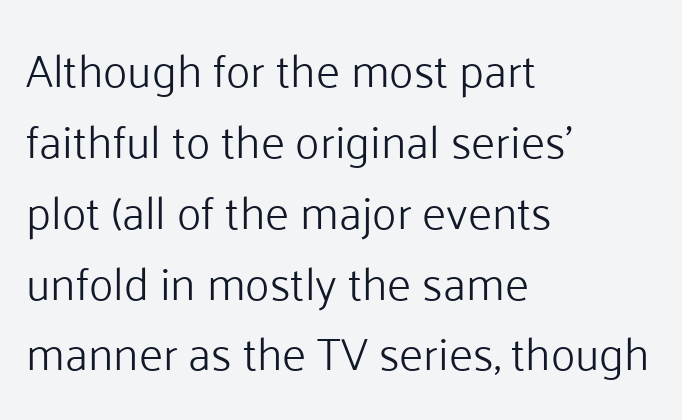
The lettering stays uniformly vertical, giving the passage a roman look. Inter-character spacing is left at the font's built-in metrics. Notice how descenders clear the ascenders below comfortably — that's standard leading. Is this a fixed-width face? No — the glyphs have proportional, varying widths.
